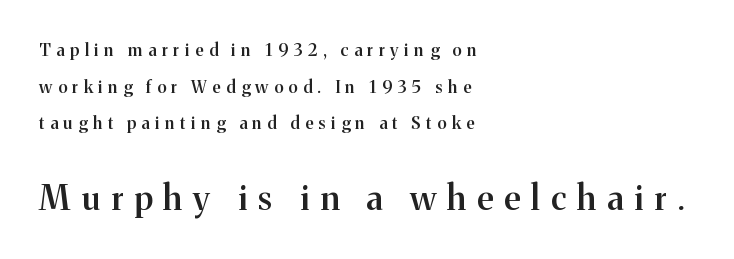
This sample is left-justified, so line endings fall wherever the words run out. If you drew a line through each stem, it would be perfectly vertical. This sample uses expanded letter spacing, leaving extra air between glyphs. Anything drawn beneath the words? Only blank space. Typographically, this falls in the serif category.
